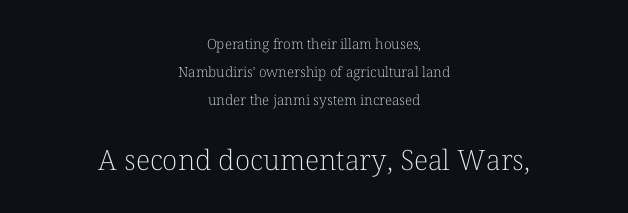
Vertically, the passage feels expansive, rows floating well apart. Rule under the text: the space is simply empty. These lines are composed in type with serifs. The block sitting lower on the canvas is the one with enlarged characters. The passage shown is typed in a proportional face where columns would drift.
